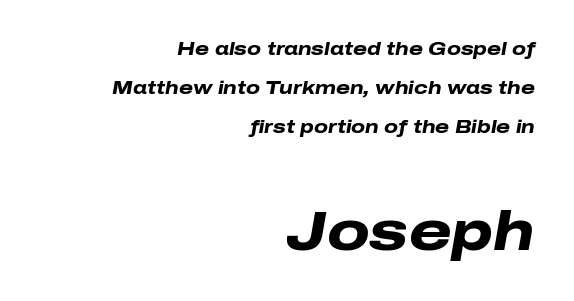
Is the block centered? No — it sits flush against the right margin. Each new line begins a long way beneath the previous one. When letters slant like this, we call the style italic. Whoever set this made the second block the dominant, larger element. Characters follow at the spacing the type designer built in.
